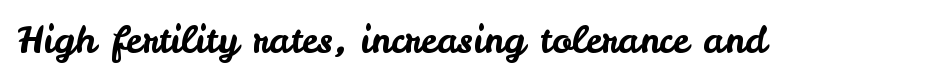
The image shows 37 px sans-serif type; set normal letter spacing, not underlined; low stroke contrast and a small x-height.
